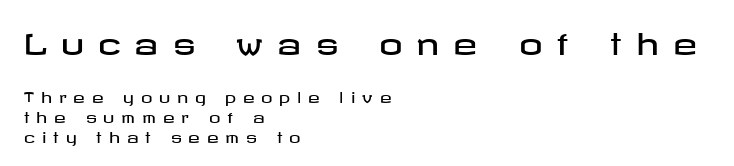
{"serif": "no", "italic": "no", "width": "wide", "stroke_contrast": "low", "x_height": "medium", "underline": "no", "align": "left", "line_spacing": "normal", "line_spacing_ratio": 1.42, "letter_spacing": "wide", "letter_spacing_em": 0.49, "larger_block": "first", "size_ratio": 2.07, "glyph_px": 29}
